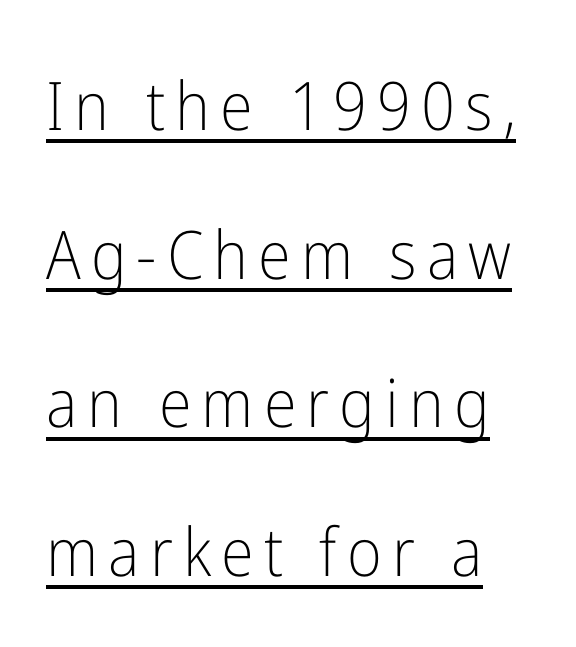
Q: Is the text bold? A: No.
Q: Is the text italic (slanted)? A: No, it is upright.
Q: Is the typeface a serif or a sans-serif typeface? A: Sans-serif.
Q: Is the text underlined? A: Yes.
Q: Is the spacing between lines tight, normal or loose? A: Loose.
Q: Width (condensed, normal, or wide)? A: Condensed.
Q: Stroke contrast? A: Low.
Q: x-height? A: Medium.
Q: Monospaced? A: No.
